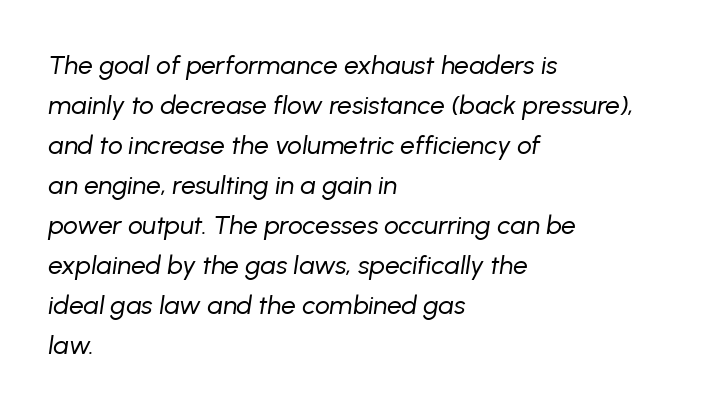
The image shows 26 px text type, italic (leaning right); set left-aligned, normal line spacing (1.54x), normal letter spacing, not underlined.
